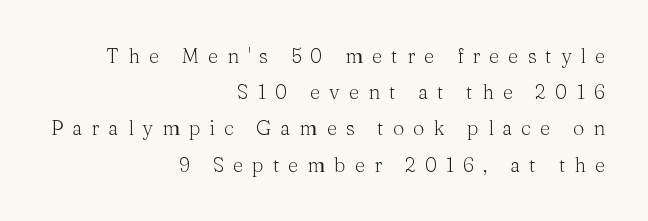
Q: Is the text bold? A: No.
Q: Is the text italic (slanted)? A: No, it is upright.
Q: Is the text underlined? A: No.
Q: How is the paragraph aligned? A: Right-aligned.
Q: Is the spacing between letters normal or unusually wide? A: Unusually wide.
